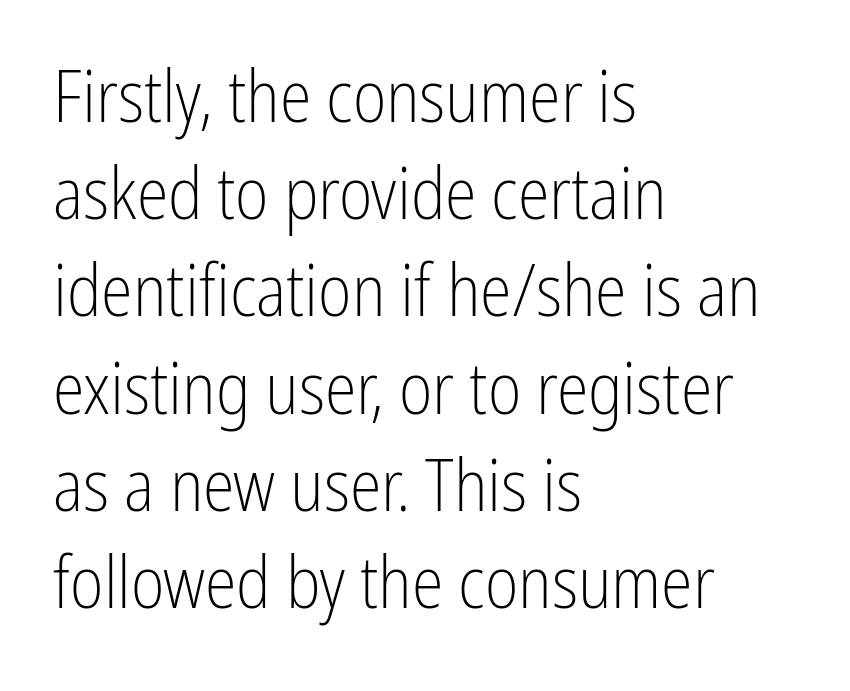
The image shows 72 px light, condensed sans-serif type, upright; set left-aligned, normal line spacing (1.35x), normal letter spacing, not underlined; low stroke contrast and a medium x-height.
